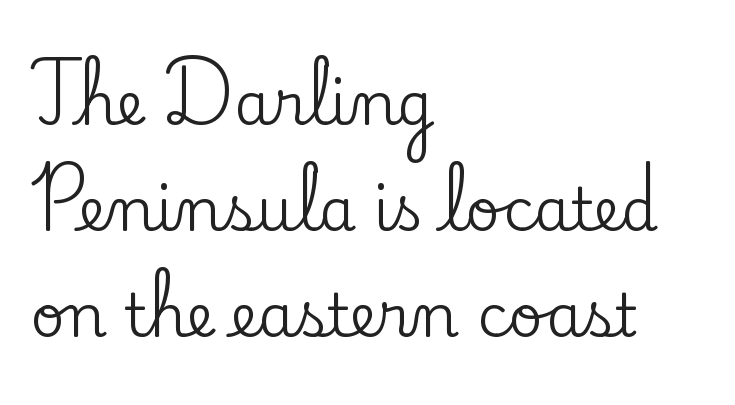
Q: Is the text italic (slanted)? A: No, it is upright.
Q: Is the typeface a serif or a sans-serif typeface? A: Serif.
Q: Is the text underlined? A: No.
Q: How is the paragraph aligned? A: Left-aligned.
Q: Is the spacing between letters normal or unusually wide? A: Normal.
Q: Width (condensed, normal, or wide)? A: Normal.
Q: Stroke contrast? A: Low.
Q: x-height? A: Small.
Q: Monospaced? A: No.
